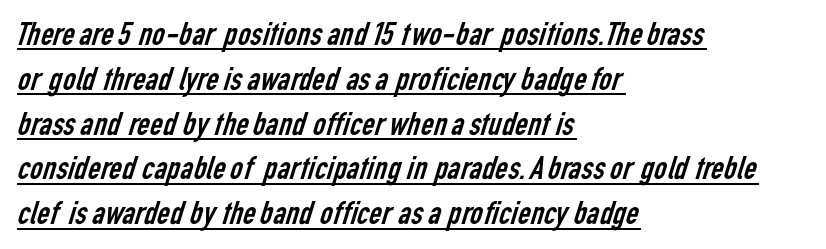
Q: Is the text bold? A: No.
Q: Is the typeface a serif or a sans-serif typeface? A: Sans-serif.
Q: Is the text underlined? A: Yes.
Q: How is the paragraph aligned? A: Left-aligned.
Q: Is the spacing between letters normal or unusually wide? A: Normal.
Q: Is the spacing between lines tight, normal or loose? A: Normal.
Q: Width (condensed, normal, or wide)? A: Condensed.
Q: Stroke contrast? A: Low.
Q: x-height? A: Medium.
Q: Monospaced? A: No.
